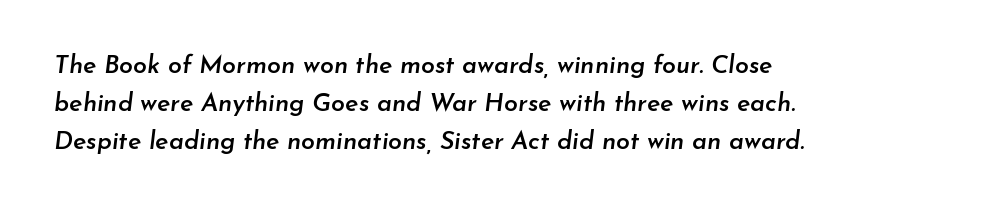
Posture: slanted. Heft: intermediate — a semibold. Caption: standard tracking, unaltered. Notice how the passage keeps a crisp vertical edge on the left only. Rows of type keep a routine distance in the vertical direction.
